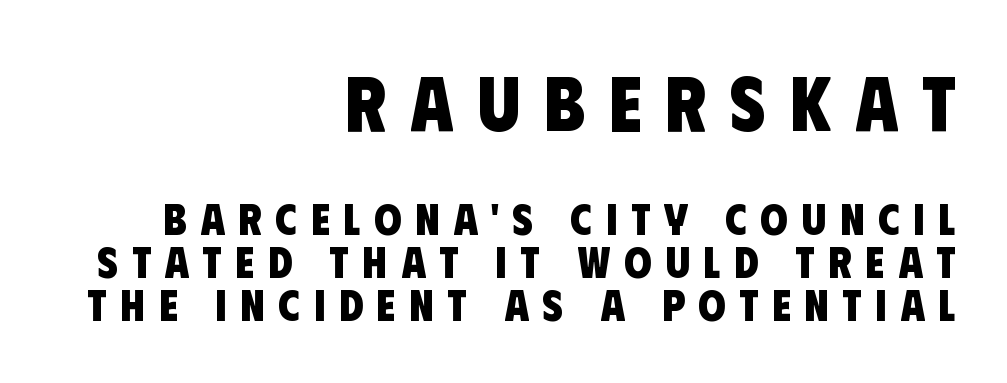
{"serif": "no", "bold": "yes", "weight": "heavy", "width": "condensed", "stroke_contrast": "low", "x_height": "large", "monospaced": "no", "underline": "no", "align": "right", "line_spacing": "tight", "line_spacing_ratio": 0.98, "letter_spacing": "wide", "letter_spacing_em": 0.31, "larger_block": "first", "size_ratio": 1.75, "glyph_px": 77}
